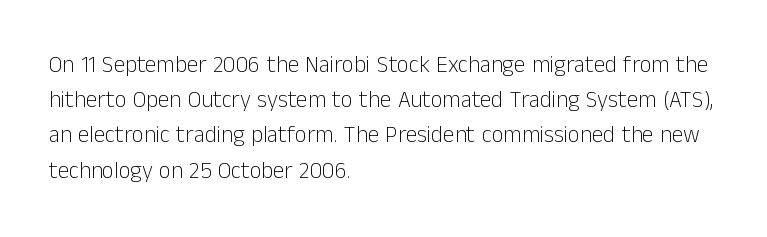
{"italic": "no", "bold": "no", "underline": "no", "align": "left", "line_spacing": "normal", "line_spacing_ratio": 1.53, "letter_spacing": "normal", "letter_spacing_em": 0.0, "glyph_px": 23}
